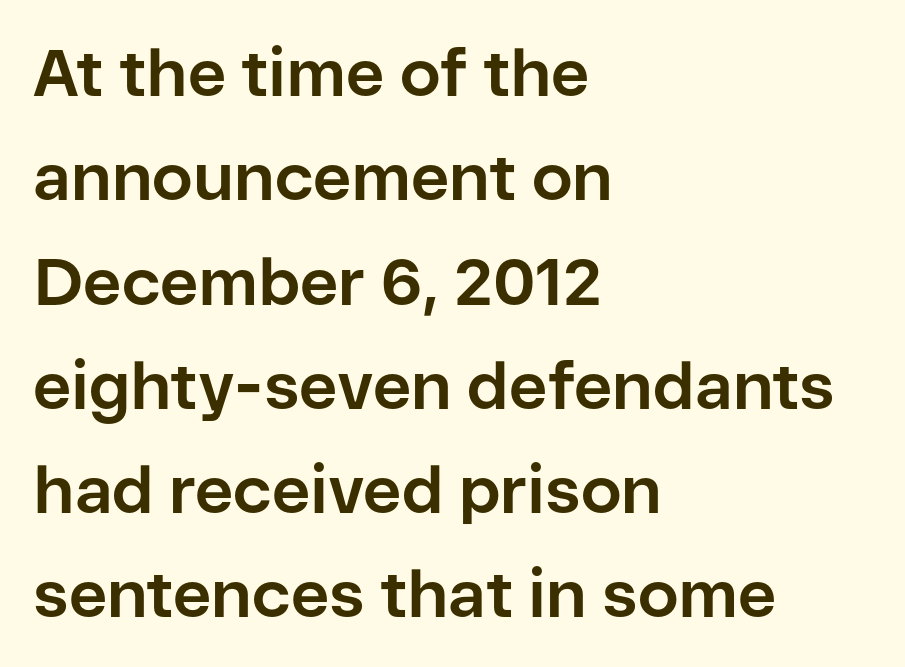
{"serif": "no", "italic": "no", "bold": "yes", "weight": "bold", "width": "normal", "stroke_contrast": "low", "x_height": "medium", "monospaced": "no", "underline": "no", "align": "left", "line_spacing": "normal", "line_spacing_ratio": 1.58, "letter_spacing": "normal", "letter_spacing_em": 0.0, "glyph_px": 66}
